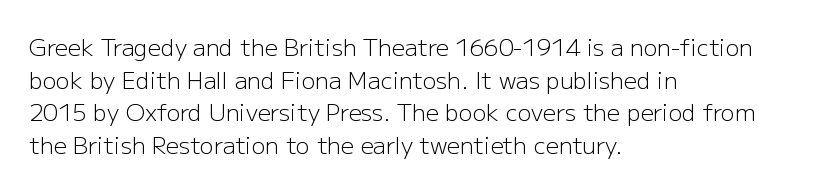
{"italic": "no", "bold": "no", "underline": "no", "align": "left", "line_spacing": "normal", "line_spacing_ratio": 1.42, "letter_spacing": "normal", "letter_spacing_em": 0.0, "glyph_px": 23}
